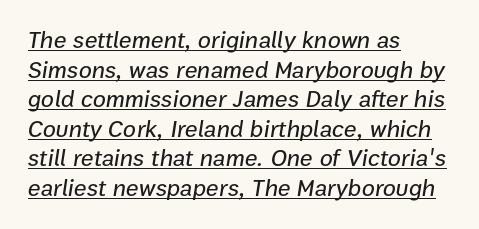
Notice how the stems are inclined rather than vertical — that's the hallmark of italics. Somebody hit Ctrl+U on this one — the words are underlined. The passage is arranged the way most books set body copy — flush left. There is no visible air inserted between adjacent glyphs.
